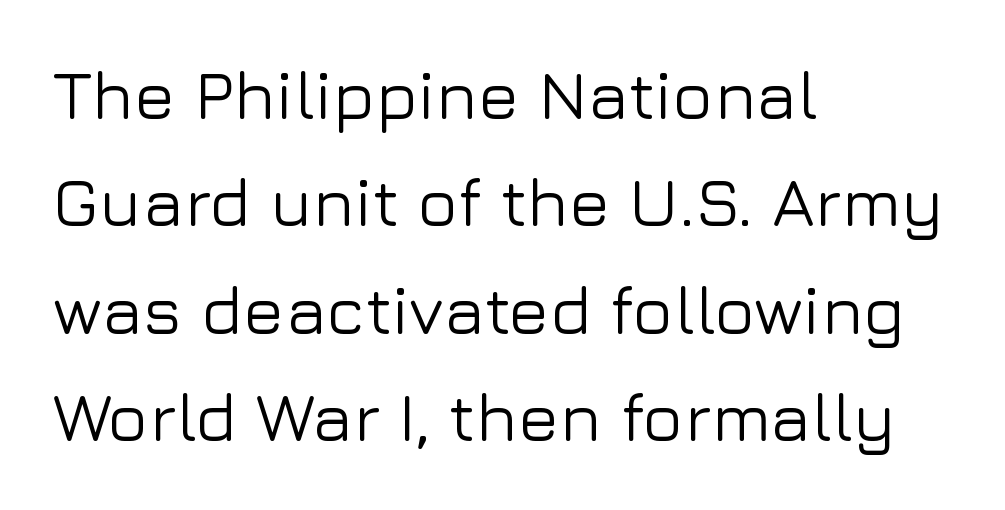
{"serif": "no", "italic": "no", "width": "normal", "stroke_contrast": "low", "x_height": "medium", "monospaced": "no", "underline": "no", "align": "left", "line_spacing": "normal", "line_spacing_ratio": 1.58, "letter_spacing": "normal", "letter_spacing_em": 0.0, "glyph_px": 68}
